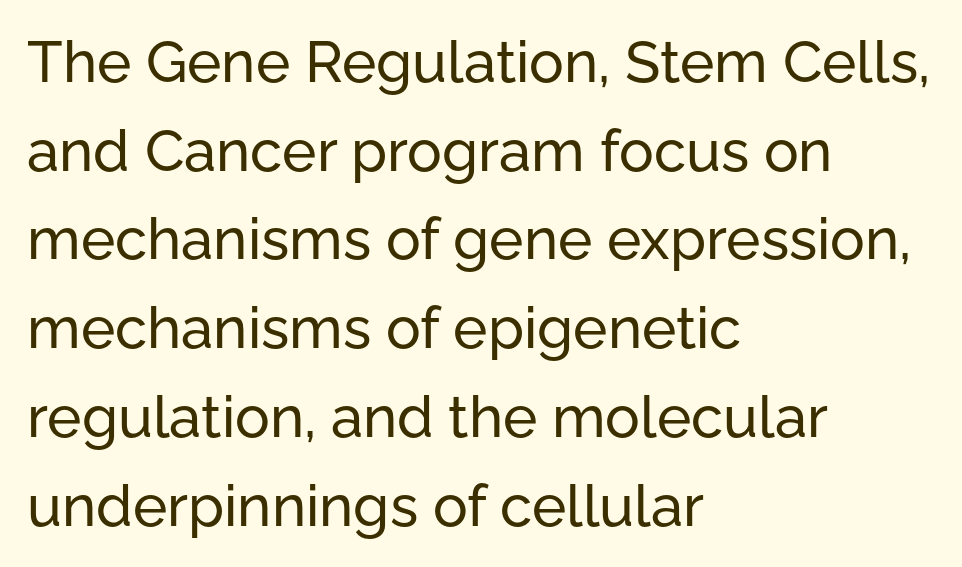
Does extra space separate the letters? No, they use regular spacing. The strip under each line holds only bare page. Posture: upright roman. The passage shown is typed in a proportional face where columns would drift. Grotesque or geometric, the face here clearly has no serifs.
